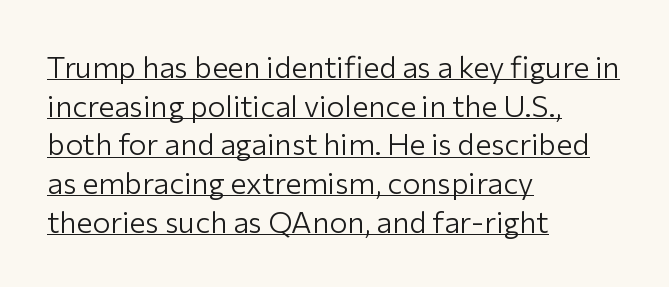
The image shows 30 px light sans-serif type, upright; set left-aligned, normal line spacing (1.29x), normal letter spacing, underlined; low stroke contrast and a medium x-height.
